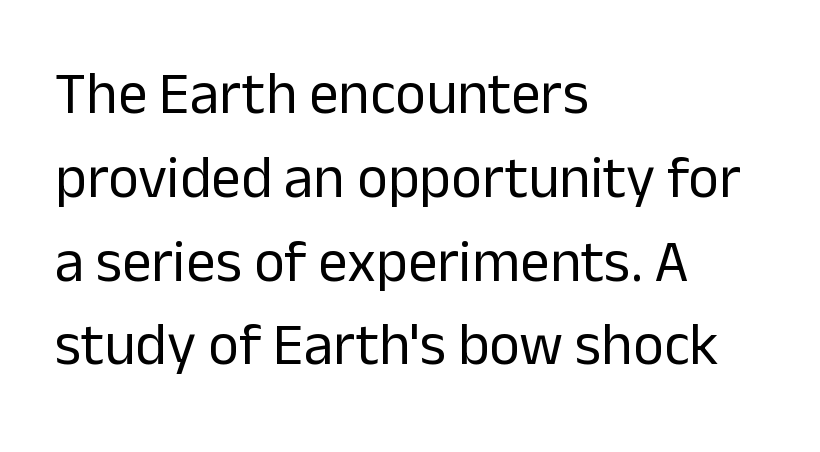
{"serif": "no", "italic": "no", "bold": "no", "weight": "regular", "width": "normal", "stroke_contrast": "low", "x_height": "medium", "monospaced": "no", "underline": "no", "align": "left", "line_spacing": "normal", "line_spacing_ratio": 1.42, "letter_spacing": "normal", "letter_spacing_em": 0.0, "glyph_px": 59}
